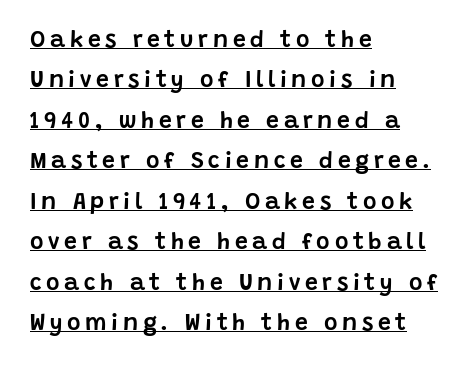
Do the letters lean? They stand straight. Is there an underline? Yes — a line sits under the letters. Where is the straight margin? On the left. The rendering inserts visible extra space after every character.
